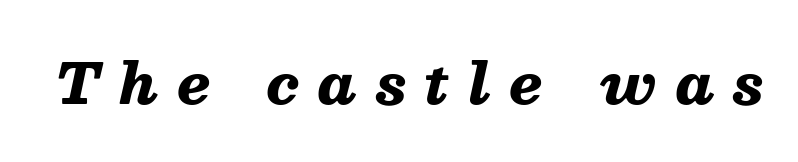
The face used here has a pronounced slope to its letters. The strokes are fattened all the way to bold. The passage shown is typed in a proportional face where columns would drift. You could only call the tracking loose — the letters float apart.
